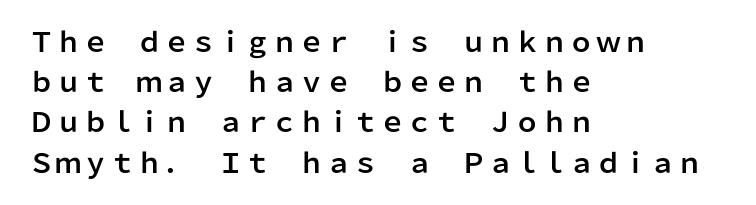
Summary of vertical rhythm: regular, with standard interline spacing. No italicization has been applied; the sample stays upright. One-word summary of the alignment: left. The line texture is even and compact thanks to regular tracking. The space directly below the letters is spotless.
